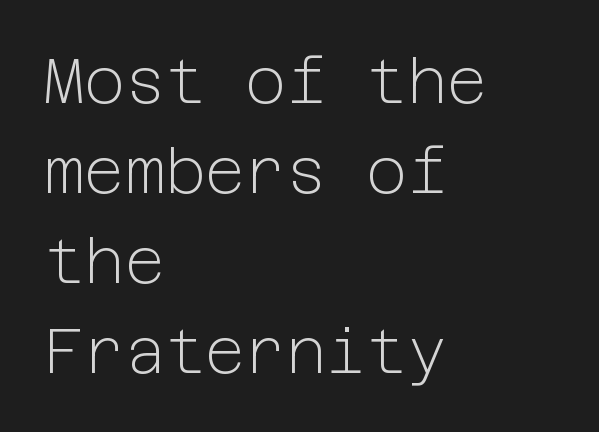
{"serif": "no", "italic": "no", "bold": "no", "weight": "light", "width": "normal", "stroke_contrast": "low", "x_height": "medium", "underline": "no", "align": "left", "line_spacing": "normal", "line_spacing_ratio": 1.45, "letter_spacing": "normal", "letter_spacing_em": 0.0, "glyph_px": 62}
